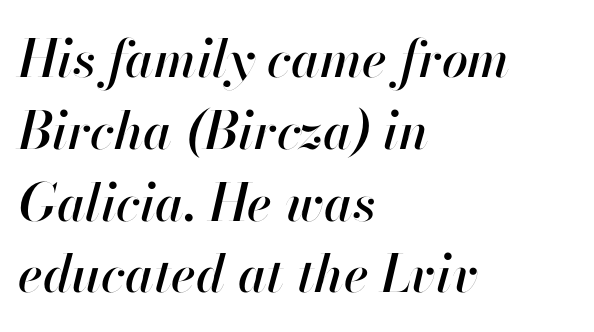
A typesetter would call this proportional, since set widths differ per character. The leading is moderate, giving the passage an even texture. The foot of each line stays bare and open. There's an unmistakable incline to the writing here. The passage shown has conventional tracking throughout. Alignment: flush left.
